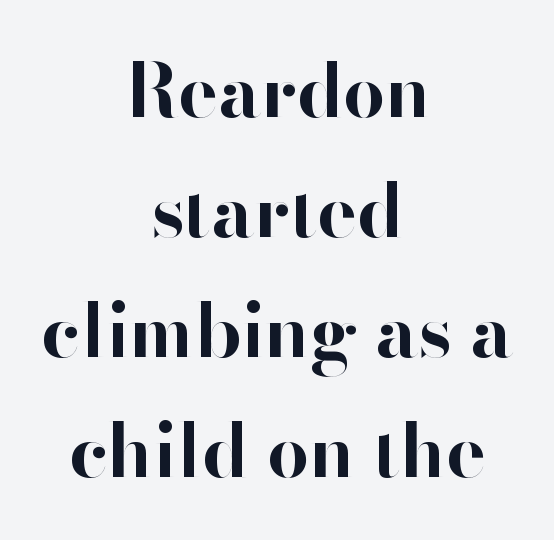
The image shows 74 px bold sans-serif type, upright; set centered, normal line spacing (1.62x), normal letter spacing, not underlined; high stroke contrast and a small x-height.
